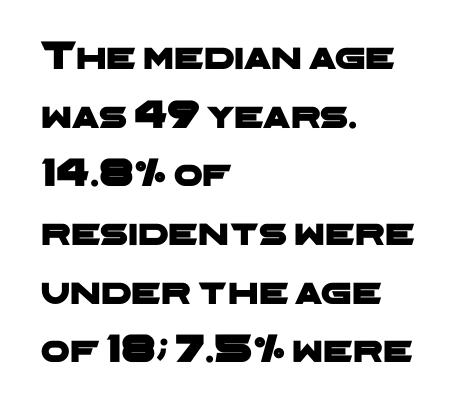
The image shows 41 px wide sans-serif type; set left-aligned, normal line spacing (1.43x), normal letter spacing, not underlined; low stroke contrast and a medium x-height.
